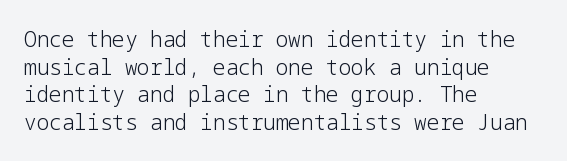
Q: Is the text bold? A: No.
Q: Is the text italic (slanted)? A: No, it is upright.
Q: Is the text underlined? A: No.
Q: How is the paragraph aligned? A: Left-aligned.
Q: Is the spacing between letters normal or unusually wide? A: Normal.
Q: Is the spacing between lines tight, normal or loose? A: Normal.
